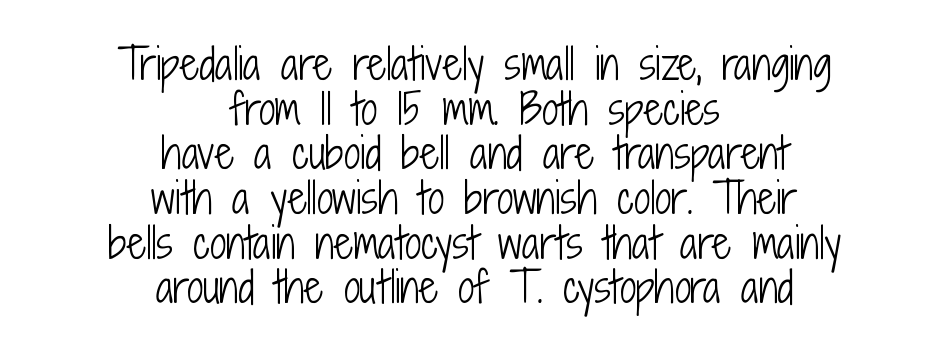
The image shows 41 px light, condensed sans-serif type, upright; set centered, tight line spacing (1.09x), normal letter spacing, not underlined; low stroke contrast and a medium x-height.
